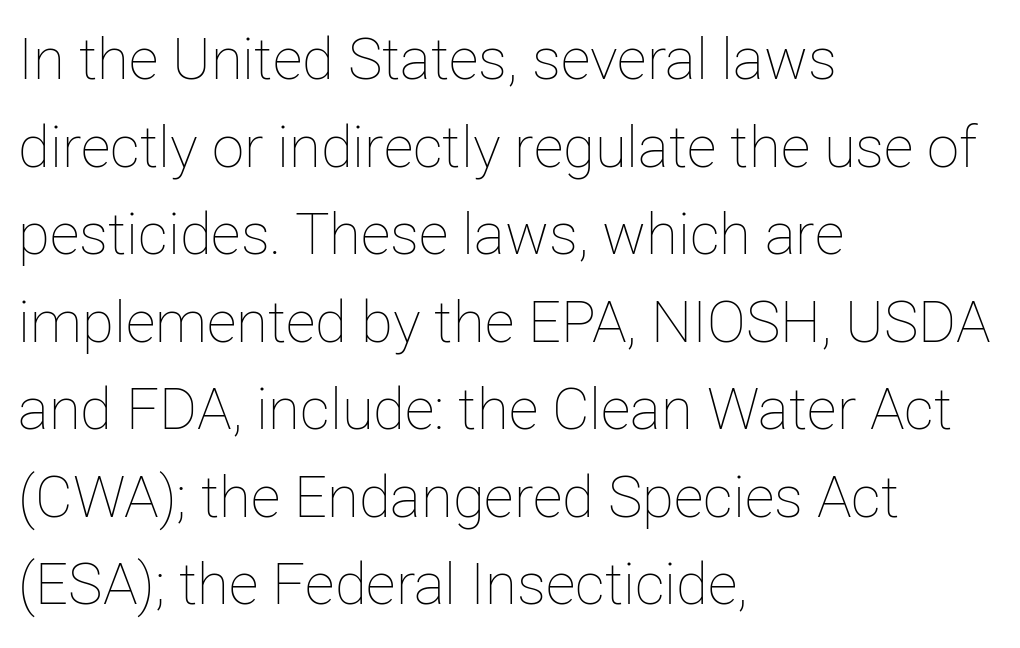
The image shows 58 px thin type, upright; set left-aligned, normal line spacing (1.51x), normal letter spacing, not underlined; low stroke contrast and a medium x-height.
